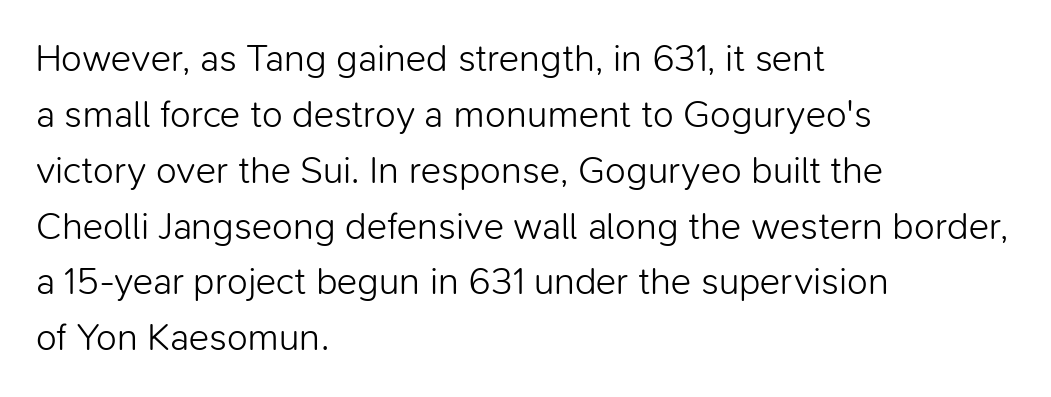
{"serif": "no", "italic": "no", "bold": "no", "weight": "light", "width": "normal", "stroke_contrast": "low", "x_height": "medium", "monospaced": "no", "underline": "no", "align": "left", "line_spacing": "normal", "line_spacing_ratio": 1.47, "letter_spacing": "normal", "letter_spacing_em": 0.0, "glyph_px": 38}
